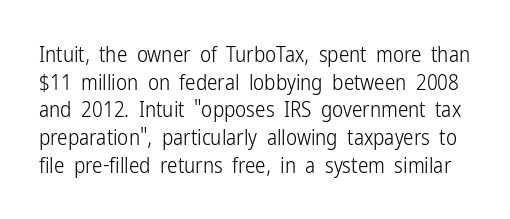
One glance says typical: line gaps are just what's usual. Do the letters lean? They stand straight. A typesetter would call this zero additional tracking. A light-to-regular cut is what we see here.
